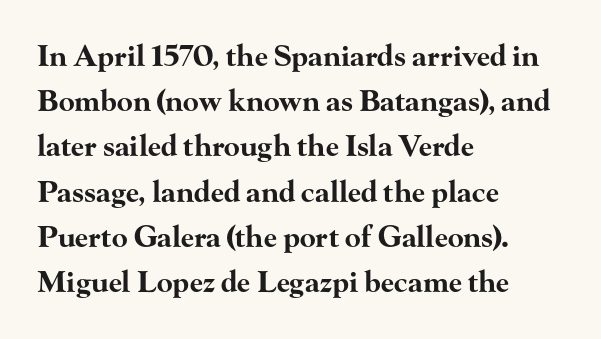
{"serif": "yes", "italic": "no", "bold": "yes", "weight": "bold", "width": "wide", "stroke_contrast": "high", "x_height": "small", "monospaced": "no", "underline": "no", "align": "left", "line_spacing": "normal", "line_spacing_ratio": 1.56, "letter_spacing": "normal", "letter_spacing_em": 0.0, "glyph_px": 29}
